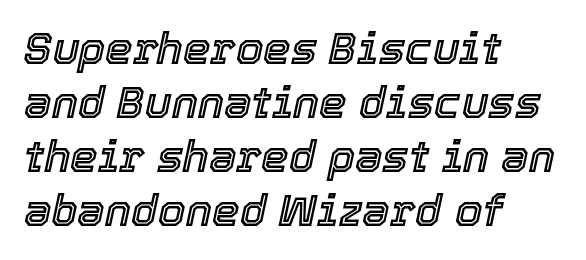
{"italic": "yes", "lean": "right", "slant_degrees": 12, "width": "normal", "x_height": "medium", "monospaced": "no", "underline": "no", "align": "left", "line_spacing_ratio": 1.23, "letter_spacing": "normal", "letter_spacing_em": 0.0, "glyph_px": 44}
